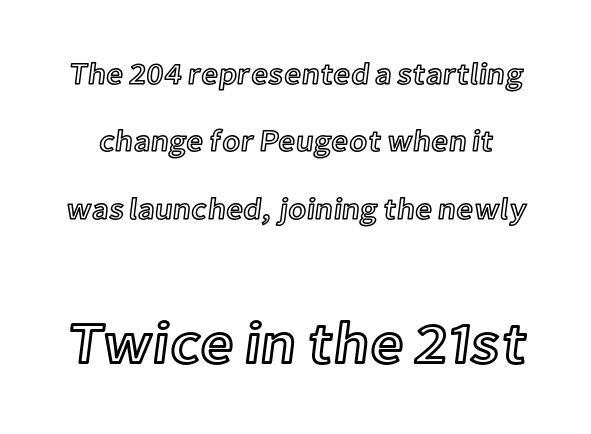
The image shows 59 px text type; set loose line spacing (2.25x), normal letter spacing, not underlined; the second (bottom) block is 1.97x larger; a medium x-height.
